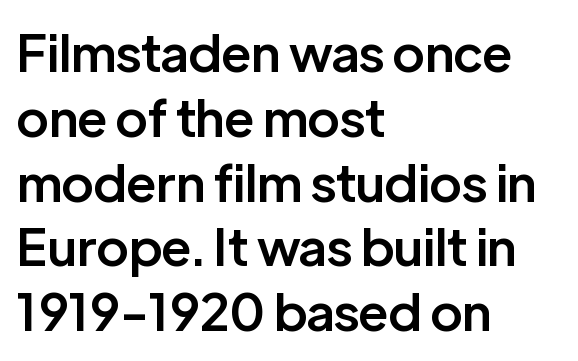
{"serif": "no", "italic": "no", "bold": "semi", "weight": "semibold", "width": "normal", "stroke_contrast": "low", "x_height": "medium", "monospaced": "no", "underline": "no", "align": "left", "line_spacing": "normal", "line_spacing_ratio": 1.27, "letter_spacing": "normal", "letter_spacing_em": 0.0, "glyph_px": 51}
